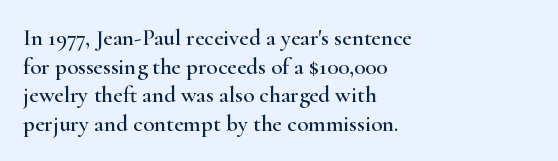
The image shows 23 px text type, upright; set left-aligned, line spacing 1.24x, normal letter spacing, not underlined.
